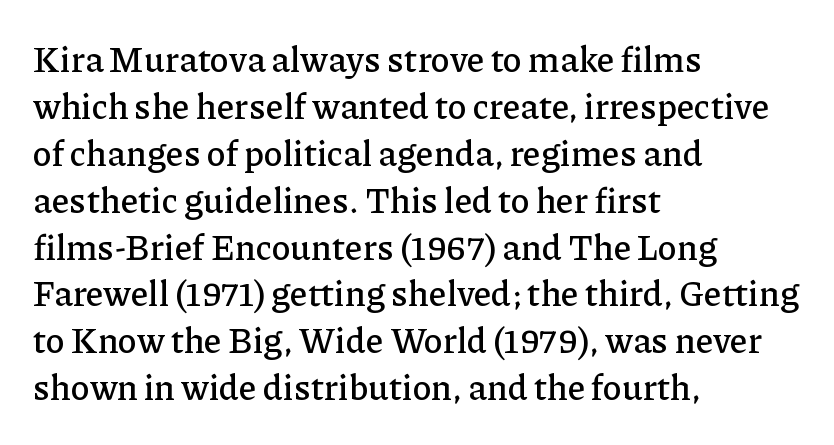
Q: Is the text italic (slanted)? A: No, it is upright.
Q: Is the typeface a serif or a sans-serif typeface? A: Serif.
Q: Is the text underlined? A: No.
Q: How is the paragraph aligned? A: Left-aligned.
Q: Is the spacing between letters normal or unusually wide? A: Normal.
Q: Is the spacing between lines tight, normal or loose? A: Normal.
Q: Width (condensed, normal, or wide)? A: Normal.
Q: Stroke contrast? A: Low.
Q: x-height? A: Medium.
Q: Monospaced? A: No.
